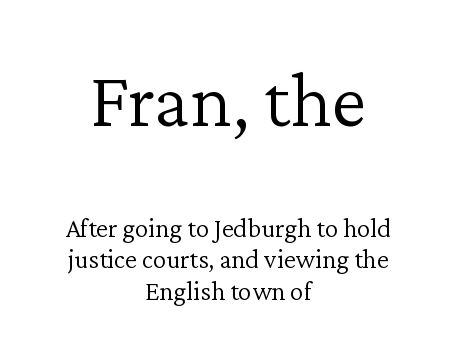
Q: Is the text bold? A: No.
Q: Is the text italic (slanted)? A: No, it is upright.
Q: Is the typeface a serif or a sans-serif typeface? A: Serif.
Q: Is the text underlined? A: No.
Q: How is the paragraph aligned? A: Centered.
Q: Is the spacing between letters normal or unusually wide? A: Normal.
Q: Which block of text is set in a larger size, the first (top) or the second (bottom)? A: The first (top) one.
Q: Width (condensed, normal, or wide)? A: Normal.
Q: Stroke contrast? A: Low.
Q: x-height? A: Medium.
Q: Monospaced? A: No.
